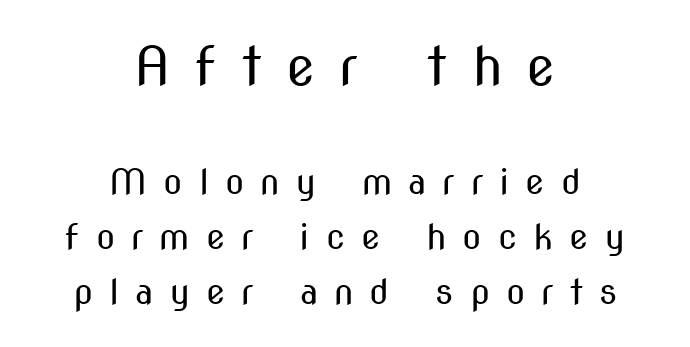
The image shows 53 px regular-weight, condensed sans-serif type, upright; set centered, normal line spacing (1.57x), unusually wide letter spacing (+0.46 em), not underlined; the first (top) block is 1.51x larger; medium stroke contrast and a medium x-height.
